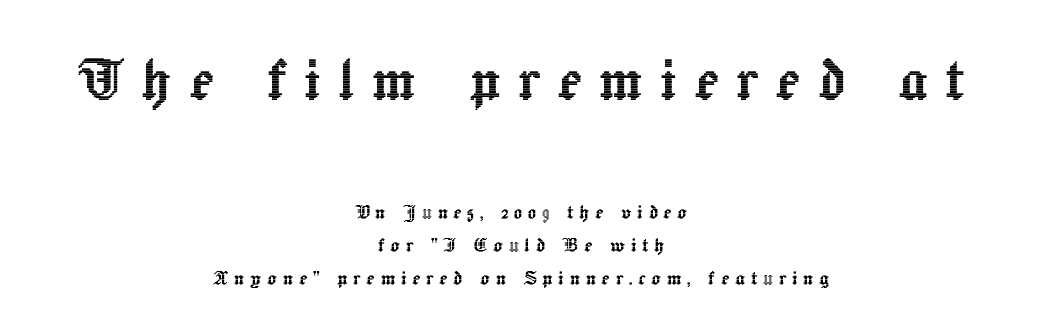
Q: Is the text italic (slanted)? A: No, it is upright.
Q: Is the text underlined? A: No.
Q: How is the paragraph aligned? A: Centered.
Q: Is the spacing between letters normal or unusually wide? A: Unusually wide.
Q: Is the spacing between lines tight, normal or loose? A: Normal.
Q: Which block of text is set in a larger size, the first (top) or the second (bottom)? A: The first (top) one.
Q: Width (condensed, normal, or wide)? A: Normal.
Q: x-height? A: Medium.
Q: Monospaced? A: No.
